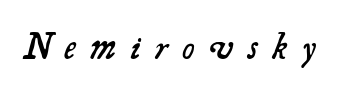
{"serif": "yes", "bold": "semi", "weight": "semibold", "width": "normal", "stroke_contrast": "medium", "x_height": "small", "monospaced": "no", "underline": "no", "letter_spacing": "wide", "letter_spacing_em": 0.41, "glyph_px": 37}
